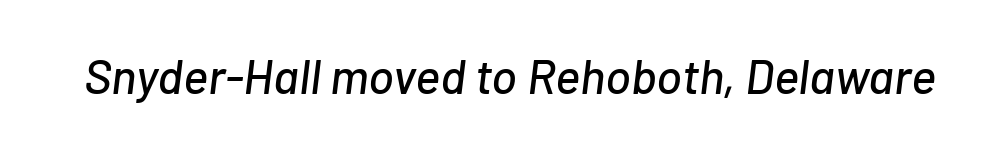
{"italic": "yes", "lean": "right", "slant_degrees": 7, "width": "normal", "stroke_contrast": "low", "x_height": "medium", "monospaced": "no", "underline": "no", "letter_spacing": "normal", "letter_spacing_em": 0.0, "glyph_px": 48}
